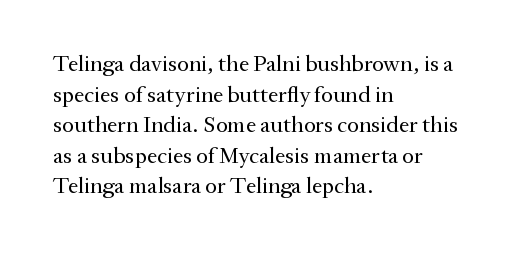
Q: Is the text bold? A: No.
Q: Is the text italic (slanted)? A: No, it is upright.
Q: Is the text underlined? A: No.
Q: How is the paragraph aligned? A: Left-aligned.
Q: Is the spacing between letters normal or unusually wide? A: Normal.
Q: Is the spacing between lines tight, normal or loose? A: Normal.
